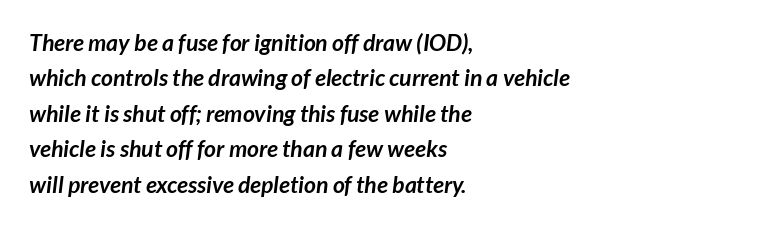
Short note: letters normally spaced. The passage shown is not underscored anywhere. You'd pick this weight for a headline — it's a proper bold. Regular leading.
